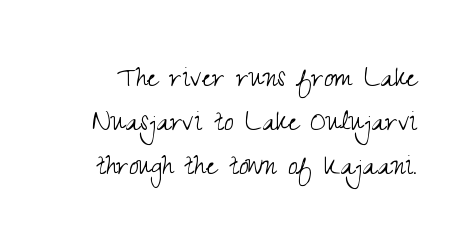
Q: Is the text bold? A: No.
Q: Is the text italic (slanted)? A: No, it is upright.
Q: Is the typeface a serif or a sans-serif typeface? A: Sans-serif.
Q: Is the text underlined? A: No.
Q: Is the spacing between letters normal or unusually wide? A: Normal.
Q: Is the spacing between lines tight, normal or loose? A: Normal.
Q: Width (condensed, normal, or wide)? A: Condensed.
Q: Stroke contrast? A: Medium.
Q: x-height? A: Small.
Q: Monospaced? A: No.
